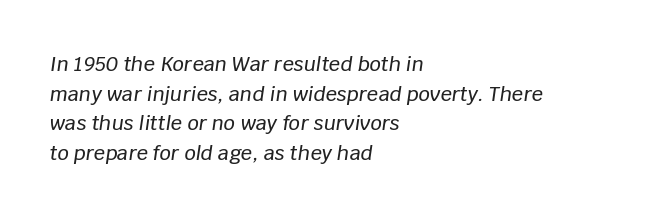
{"italic": "yes", "lean": "right", "slant_degrees": 8, "underline": "no", "align": "left", "line_spacing": "normal", "line_spacing_ratio": 1.48, "letter_spacing": "normal", "letter_spacing_em": 0.0, "glyph_px": 20}
